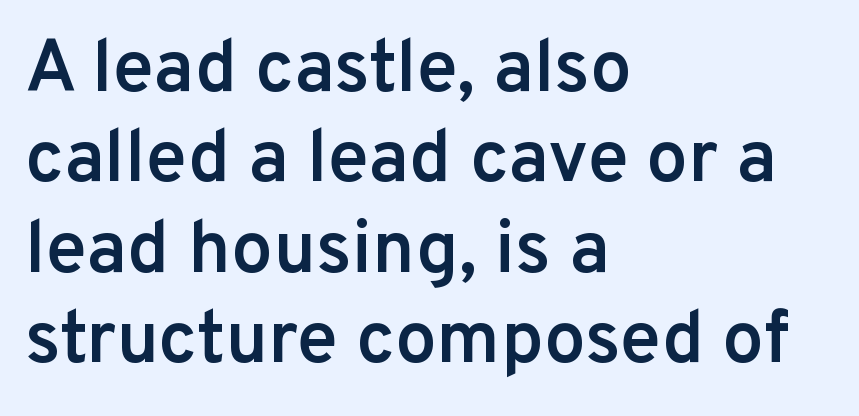
The image shows 74 px semibold sans-serif type, upright; set left-aligned, line spacing 1.22x, normal letter spacing, not underlined; low stroke contrast and a medium x-height.
